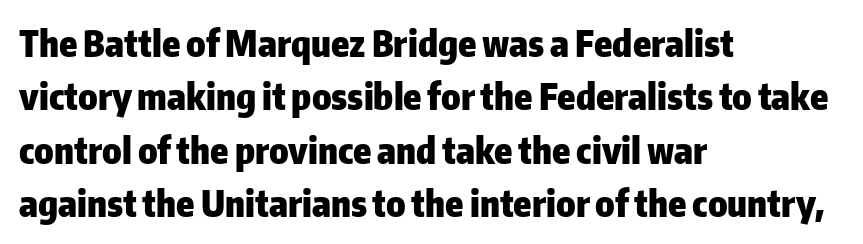
Caption: multi-line text, flush left, ragged right. Each letter keeps its own natural width here, so spacing adapts to shape. Leading: standard. Caption: standard tracking, unaltered. Emphasis by weight is at full strength: bold. Are there feet on the stems? There aren't — it's a sans.
